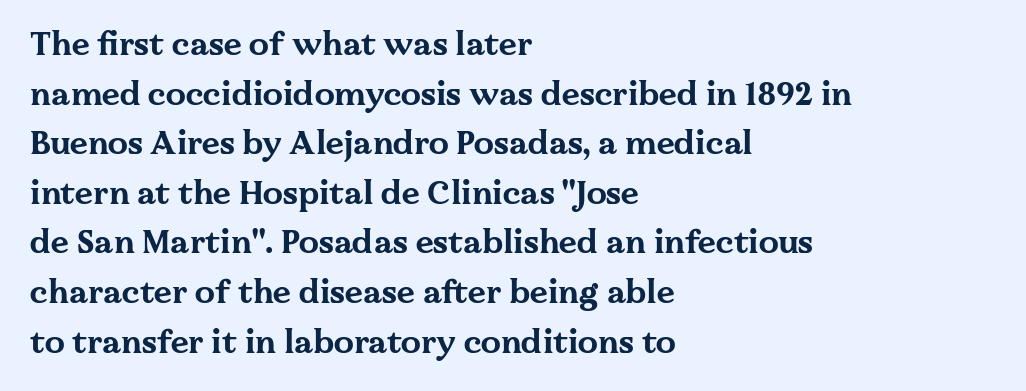
The image shows 32 px bold, wide serif type, upright; set left-aligned, normal line spacing (1.55x), normal letter spacing, not underlined; medium stroke contrast and a medium x-height.
